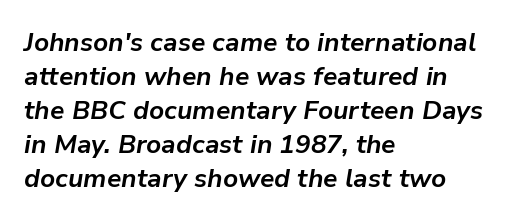
Does the copy run flush right? No — it runs flush left. I'd describe the lettering as bold — thick and assertive. Spacing between characters is what you'd get straight out of the box. Just letters on the line, the space beneath them empty.
